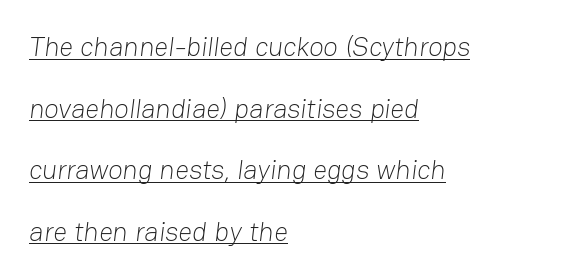
The image shows 27 px text type; set left-aligned, loose line spacing (2.28x), normal letter spacing, underlined.
